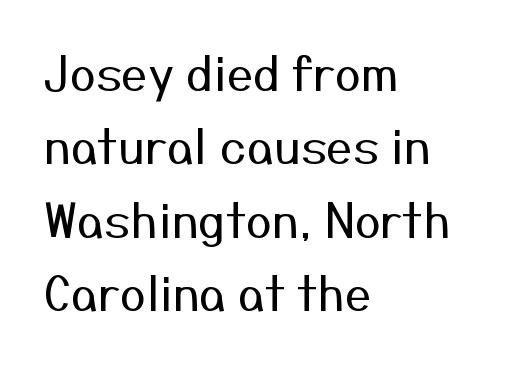
Q: Is the text bold? A: No.
Q: Is the text italic (slanted)? A: No, it is upright.
Q: Is the typeface a serif or a sans-serif typeface? A: Sans-serif.
Q: Is the text underlined? A: No.
Q: How is the paragraph aligned? A: Left-aligned.
Q: Is the spacing between letters normal or unusually wide? A: Normal.
Q: Is the spacing between lines tight, normal or loose? A: Normal.
Q: Width (condensed, normal, or wide)? A: Normal.
Q: Stroke contrast? A: Medium.
Q: x-height? A: Medium.
Q: Monospaced? A: No.
